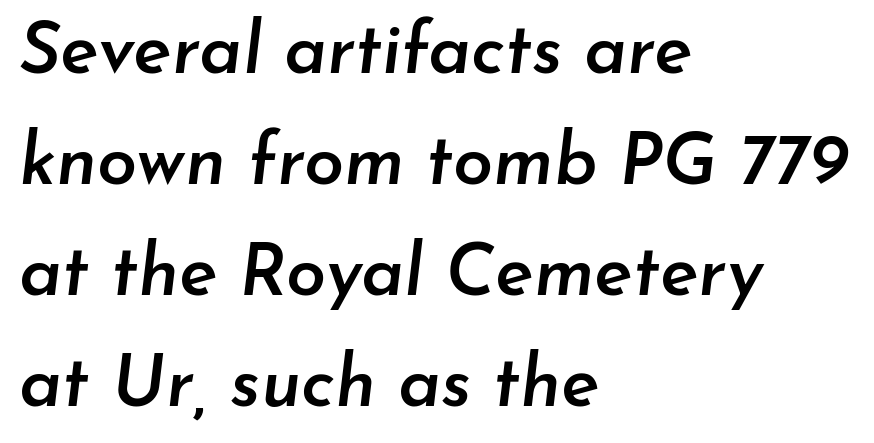
Varying glyph widths throughout — classic text-font behaviour. A normal amount of white space separates one row of letters from the next. This is moderately heavy type, rendered in semibold. The rendering keeps characters at their native spacing.
